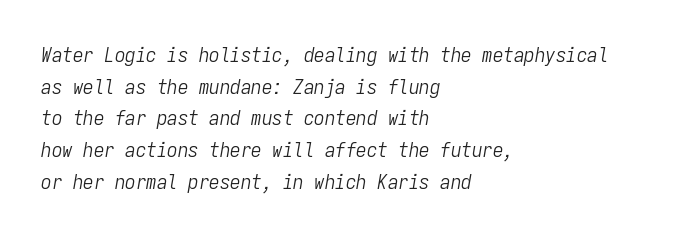
{"italic": "yes", "lean": "right", "slant_degrees": 9, "bold": "no", "underline": "no", "align": "left", "line_spacing": "normal", "line_spacing_ratio": 1.51, "letter_spacing": "normal", "letter_spacing_em": 0.0, "glyph_px": 21}
